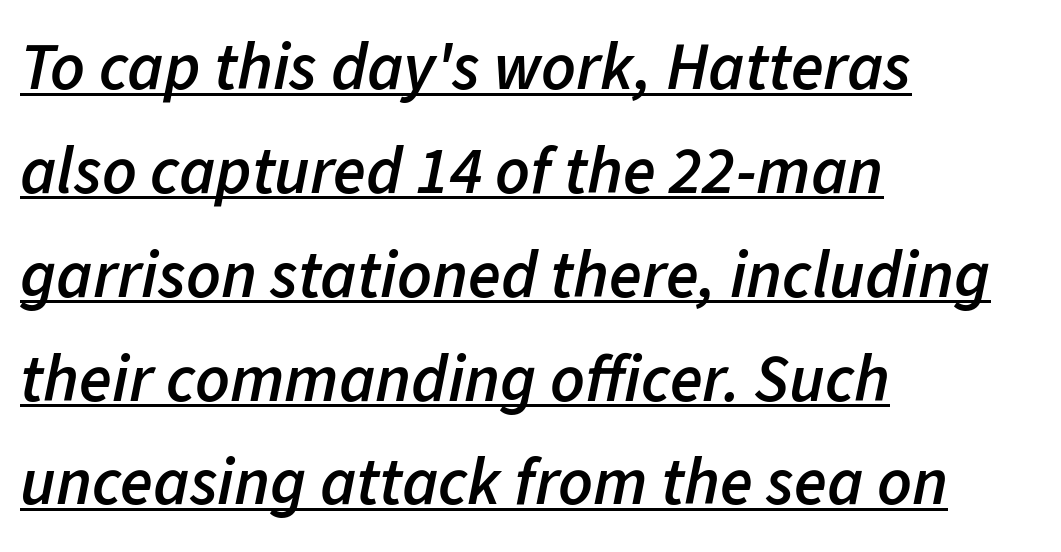
Q: Is the text bold? A: Semi-bold.
Q: Is the text italic (slanted)? A: Yes, it leans right by about 11 degrees.
Q: Is the text underlined? A: Yes.
Q: How is the paragraph aligned? A: Left-aligned.
Q: Is the spacing between letters normal or unusually wide? A: Normal.
Q: Is the spacing between lines tight, normal or loose? A: Normal.
Q: Width (condensed, normal, or wide)? A: Normal.
Q: Stroke contrast? A: Low.
Q: x-height? A: Medium.
Q: Monospaced? A: No.
